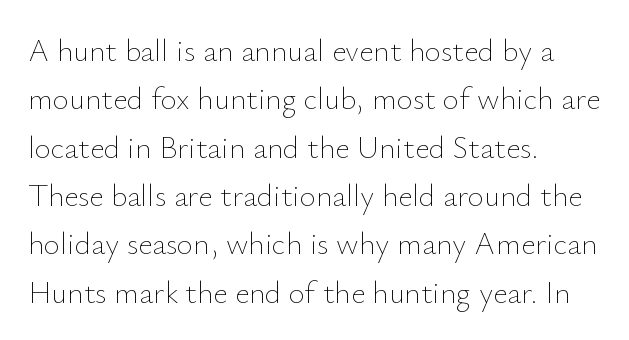
The image shows 31 px thin type, upright; set left-aligned, normal line spacing (1.56x), normal letter spacing, not underlined; low stroke contrast and a small x-height.
